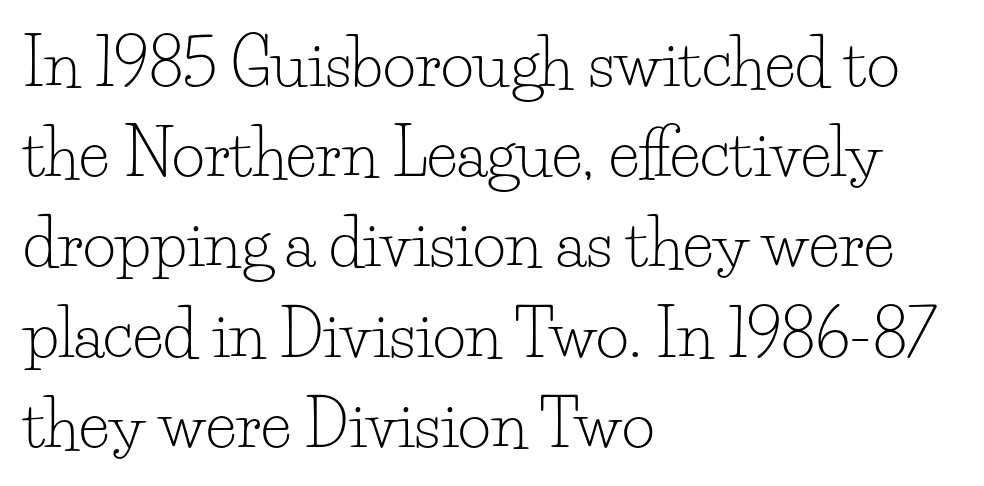
The image shows 64 px light serif type, upright; set left-aligned, normal line spacing (1.41x), normal letter spacing, not underlined; low stroke contrast and a small x-height.
